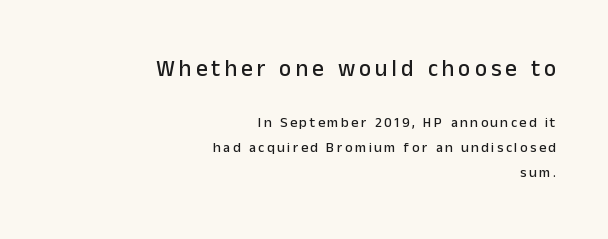
Q: Is the text italic (slanted)? A: No, it is upright.
Q: Is the text underlined? A: No.
Q: How is the paragraph aligned? A: Right-aligned.
Q: Which block of text is set in a larger size, the first (top) or the second (bottom)? A: The first (top) one.
